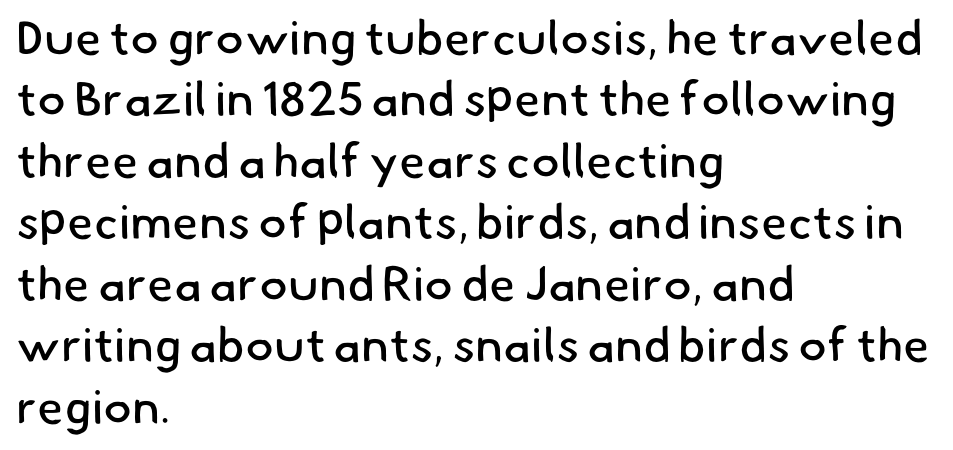
The rendering uses a moderate line-height, typical for paragraphs. This rendering leaves character spacing at its baseline value. Each stroke keeps to a modest, everyday thickness or less. All the whitespace from short lines collects on the right.
